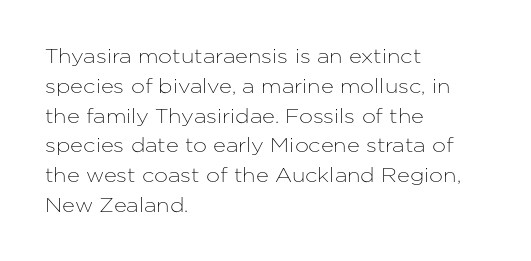
{"italic": "no", "underline": "no", "align": "left", "line_spacing": "normal", "line_spacing_ratio": 1.49, "letter_spacing": "normal", "letter_spacing_em": 0.0, "glyph_px": 20}
